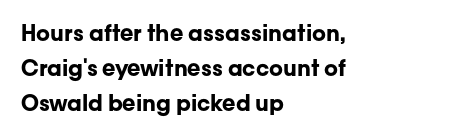
{"italic": "no", "bold": "yes", "underline": "no", "align": "left", "line_spacing": "normal", "line_spacing_ratio": 1.6, "letter_spacing": "normal", "letter_spacing_em": 0.0, "glyph_px": 22}
